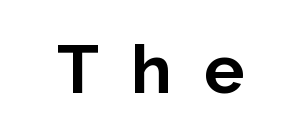
Q: Is the text bold? A: Yes.
Q: Is the text italic (slanted)? A: No, it is upright.
Q: Is the typeface a serif or a sans-serif typeface? A: Sans-serif.
Q: Is the text underlined? A: No.
Q: Is the spacing between letters normal or unusually wide? A: Unusually wide.
Q: Width (condensed, normal, or wide)? A: Normal.
Q: Stroke contrast? A: Low.
Q: x-height? A: Medium.
Q: Monospaced? A: No.
